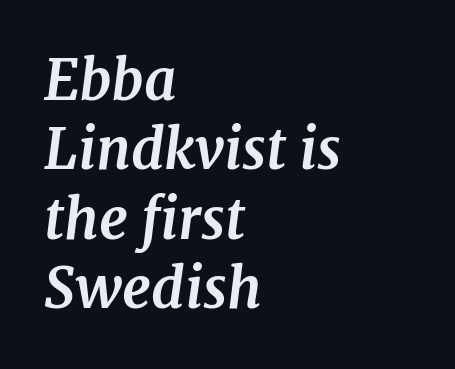
{"serif": "yes", "italic": "yes", "lean": "right", "slant_degrees": 7, "bold": "yes", "weight": "bold", "width": "normal", "stroke_contrast": "medium", "x_height": "medium", "monospaced": "no", "underline": "no", "align": "left", "line_spacing_ratio": 1.24, "letter_spacing": "normal", "letter_spacing_em": 0.0, "glyph_px": 56}
